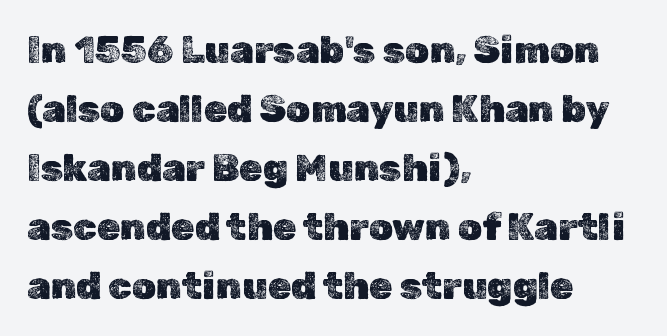
The image shows 38 px text type, upright; set left-aligned, normal line spacing (1.55x), normal letter spacing, not underlined; a medium x-height.
